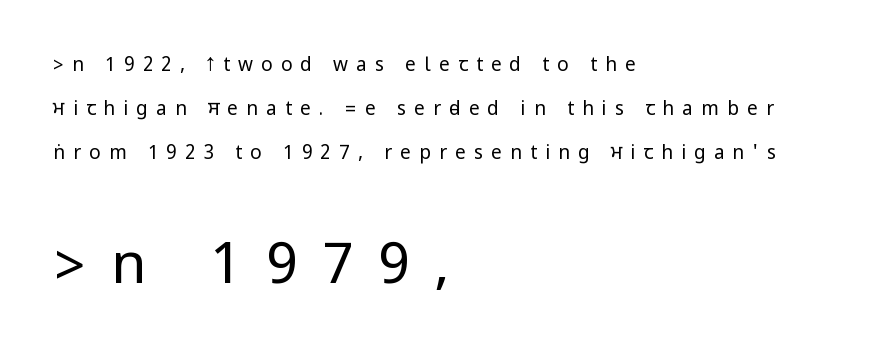
Q: Is the text bold? A: No.
Q: Is the text italic (slanted)? A: No, it is upright.
Q: Is the typeface a serif or a sans-serif typeface? A: Sans-serif.
Q: Is the text underlined? A: No.
Q: How is the paragraph aligned? A: Left-aligned.
Q: Is the spacing between letters normal or unusually wide? A: Unusually wide.
Q: Is the spacing between lines tight, normal or loose? A: Loose.
Q: Which block of text is set in a larger size, the first (top) or the second (bottom)? A: The second (bottom) one.
Q: Width (condensed, normal, or wide)? A: Condensed.
Q: Stroke contrast? A: Low.
